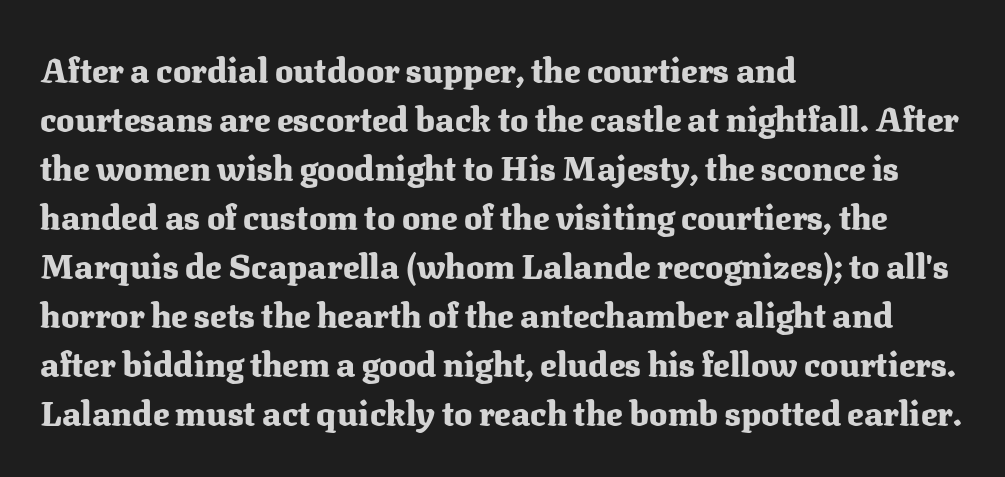
The image shows 34 px heavy serif type, upright; set left-aligned, normal line spacing (1.44x), normal letter spacing, not underlined; medium stroke contrast and a medium x-height.
